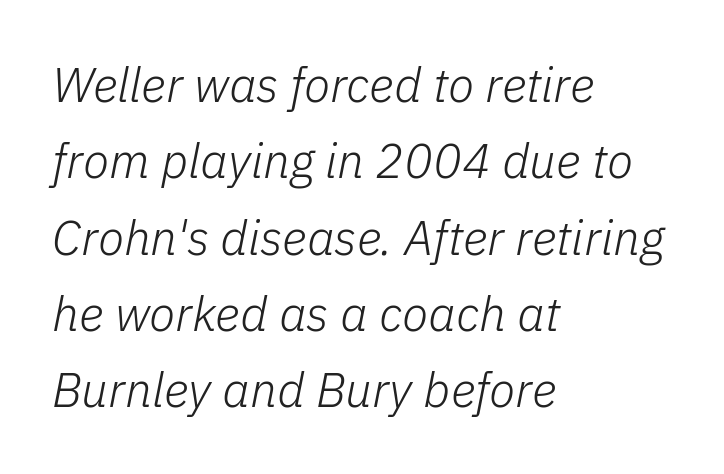
{"italic": "yes", "lean": "right", "slant_degrees": 11, "bold": "no", "weight": "light", "width": "normal", "stroke_contrast": "low", "x_height": "medium", "monospaced": "no", "underline": "no", "align": "left", "line_spacing": "normal", "line_spacing_ratio": 1.59, "letter_spacing": "normal", "letter_spacing_em": 0.0, "glyph_px": 48}
